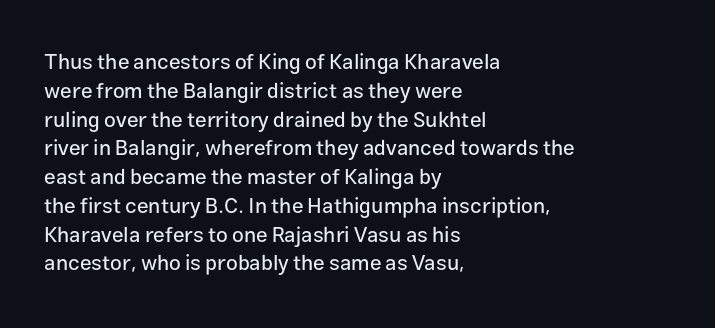
Q: Is the text italic (slanted)? A: No, it is upright.
Q: Is the text underlined? A: No.
Q: How is the paragraph aligned? A: Left-aligned.
Q: Is the spacing between letters normal or unusually wide? A: Normal.
Q: Is the spacing between lines tight, normal or loose? A: Normal.
